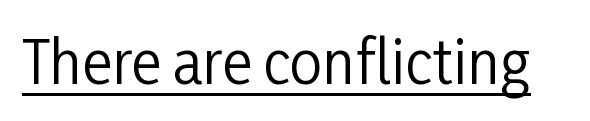
This sample has the flowing, uneven cadence of proportional lettering. Short note: letters normally spaced. Caption: face not bold, strokes unweighted. The sample's only ornament is a line tracing under the words. These lines were composed using upright roman letters.
